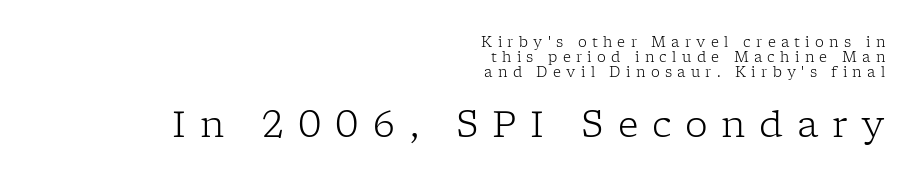
{"serif": "yes", "italic": "no", "bold": "no", "weight": "light", "width": "normal", "stroke_contrast": "low", "x_height": "medium", "monospaced": "no", "underline": "no", "align": "right", "line_spacing": "tight", "line_spacing_ratio": 1.06, "letter_spacing": "wide", "letter_spacing_em": 0.38, "larger_block": "second", "size_ratio": 2.57, "glyph_px": 36}
